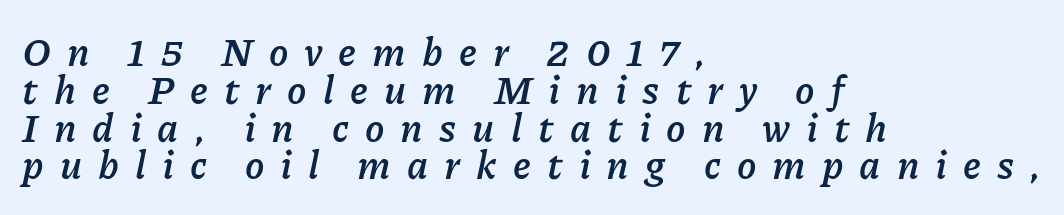
Q: Is the text bold? A: Yes.
Q: Is the text italic (slanted)? A: Yes, it leans right by about 11 degrees.
Q: Is the text underlined? A: No.
Q: How is the paragraph aligned? A: Left-aligned.
Q: Is the spacing between letters normal or unusually wide? A: Unusually wide.
Q: Is the spacing between lines tight, normal or loose? A: Tight.
Q: Width (condensed, normal, or wide)? A: Normal.
Q: Stroke contrast? A: Low.
Q: x-height? A: Medium.
Q: Monospaced? A: No.
